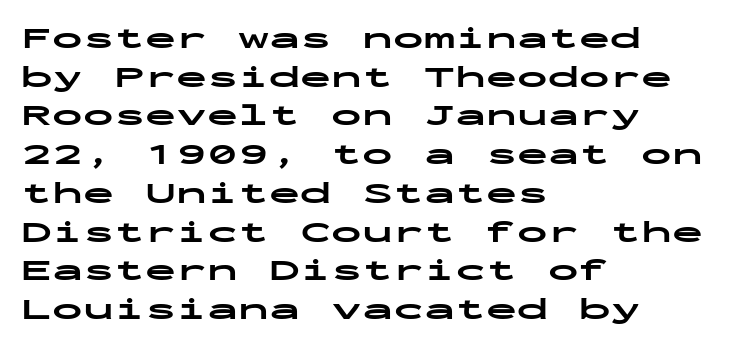
Q: Is the text bold? A: Yes.
Q: Is the text italic (slanted)? A: No, it is upright.
Q: Is the typeface a serif or a sans-serif typeface? A: Sans-serif.
Q: Is the text underlined? A: No.
Q: How is the paragraph aligned? A: Left-aligned.
Q: Is the spacing between letters normal or unusually wide? A: Normal.
Q: Is the spacing between lines tight, normal or loose? A: Normal.
Q: Width (condensed, normal, or wide)? A: Wide.
Q: Stroke contrast? A: Low.
Q: x-height? A: Medium.
Q: Monospaced? A: Yes.
